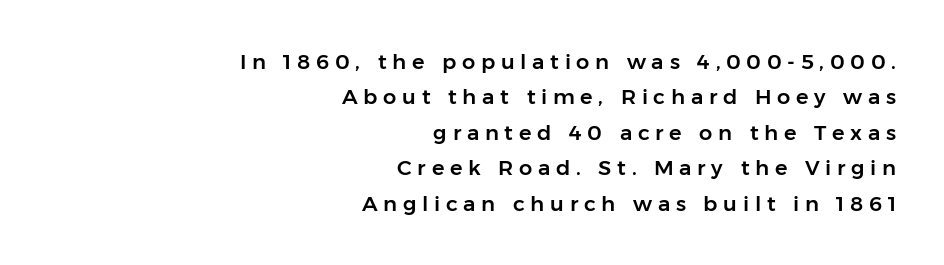
{"italic": "no", "underline": "no", "align": "right", "line_spacing": "normal", "line_spacing_ratio": 1.69, "letter_spacing": "wide", "letter_spacing_em": 0.27, "glyph_px": 21}
